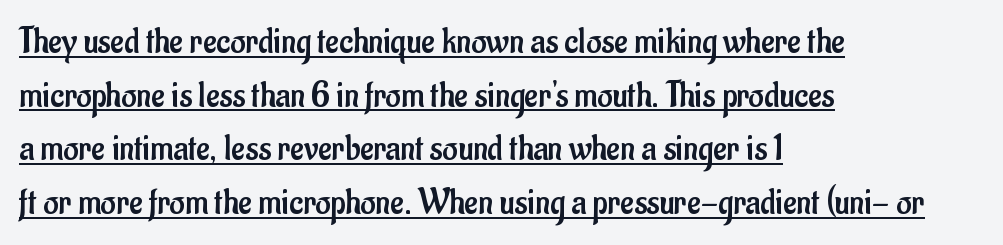
{"serif": "no", "italic": "no", "bold": "no", "weight": "regular", "width": "condensed", "stroke_contrast": "low", "x_height": "small", "monospaced": "no", "underline": "yes", "align": "left", "line_spacing": "normal", "line_spacing_ratio": 1.45, "letter_spacing": "normal", "letter_spacing_em": 0.0, "glyph_px": 37}
